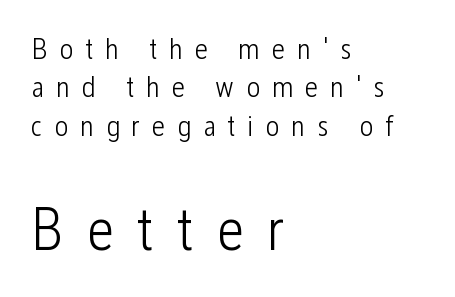
When letters stand straight like this, we call the style roman or upright. Look at the glyph heights: the lower group is clearly the bigger setting. Serif or sans? Sans — the stroke terminals are bare. Horizontally, the lines are justified to the leading edge only. Is this a heavy cut? Hardly; it is regular or lighter.
